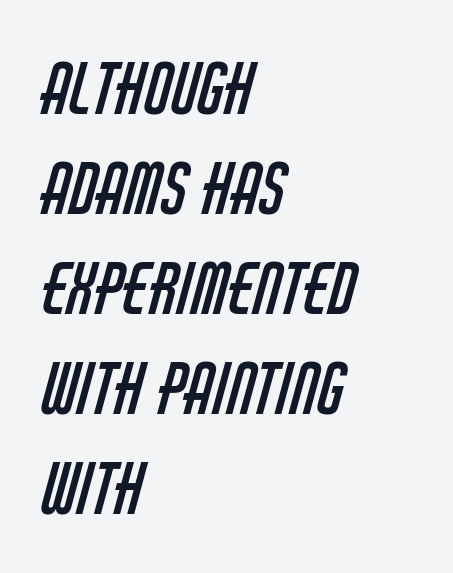
These lines are rendered in a variable-pitch font. How are the letters spaced? Ordinarily, with no added tracking. Where is the straight margin? On the left. Grotesque or geometric, the face here clearly has no serifs.
